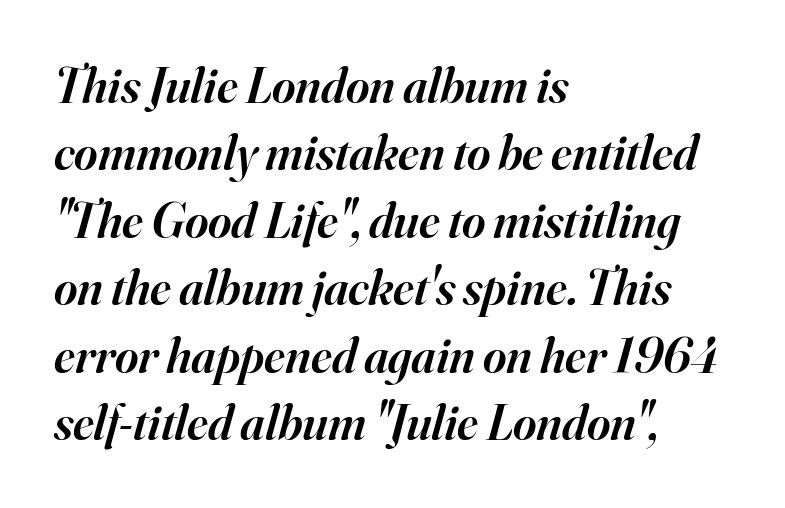
{"serif": "yes", "italic": "yes", "lean": "right", "slant_degrees": 16, "bold": "semi", "weight": "semibold", "width": "normal", "stroke_contrast": "high", "x_height": "small", "monospaced": "no", "underline": "no", "align": "left", "line_spacing": "normal", "line_spacing_ratio": 1.35, "letter_spacing": "normal", "letter_spacing_em": 0.0, "glyph_px": 50}
